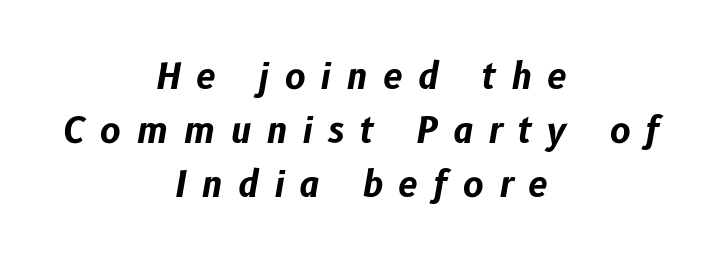
The image shows 35 px bold type, italic (leaning right); set centered, normal line spacing (1.54x), unusually wide letter spacing (+0.44 em), not underlined; low stroke contrast and a medium x-height.
